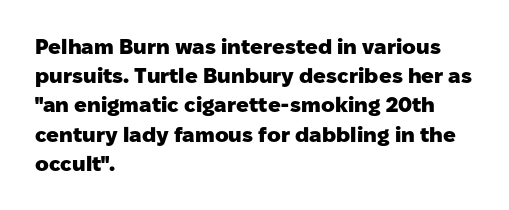
The image shows 21 px bold type, upright; set left-aligned, normal line spacing (1.39x), normal letter spacing, not underlined.
